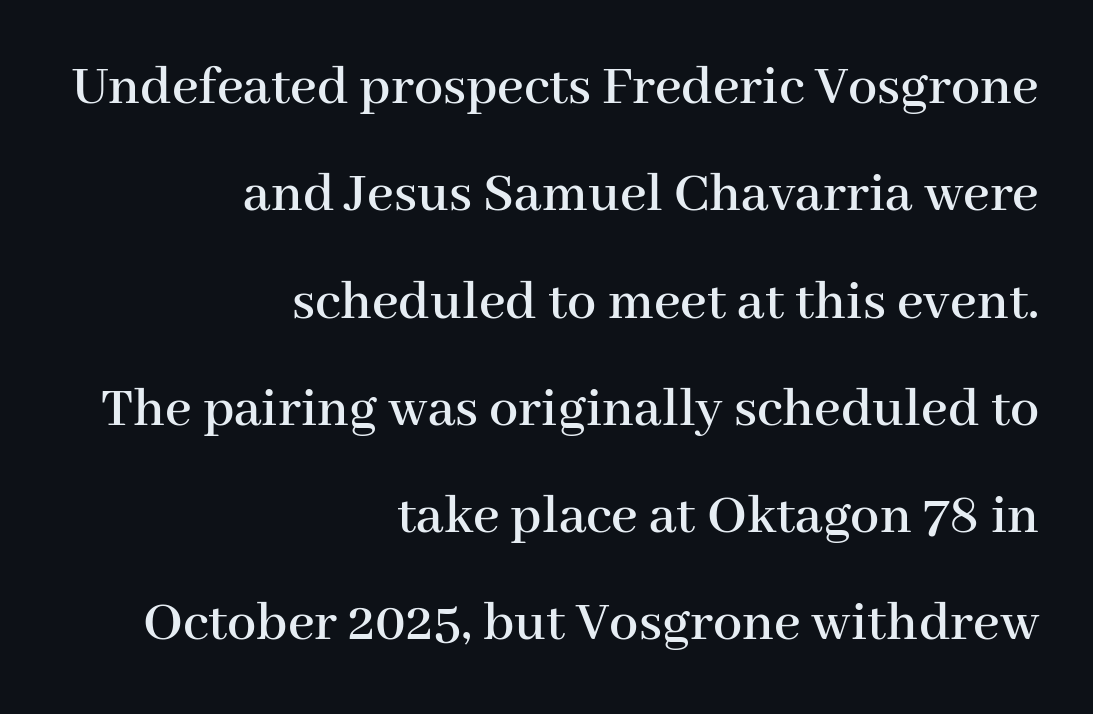
{"serif": "yes", "italic": "no", "width": "normal", "stroke_contrast": "high", "x_height": "medium", "monospaced": "no", "underline": "no", "align": "right", "line_spacing_ratio": 1.85, "letter_spacing": "normal", "letter_spacing_em": 0.0, "glyph_px": 58}
